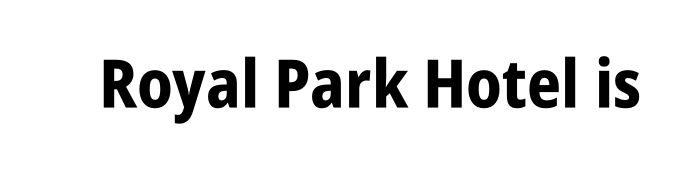
Compared with an ordinary text face, these strokes are far heavier — a full bold. Quick note: underline off. Every stem runs plumb, perpendicular to the baseline. Check where the strokes stop: nothing finishes them off — pure sans. Students, note that the glyphs here touch the page at normal intervals. Varying glyph widths throughout — classic text-font behaviour.
